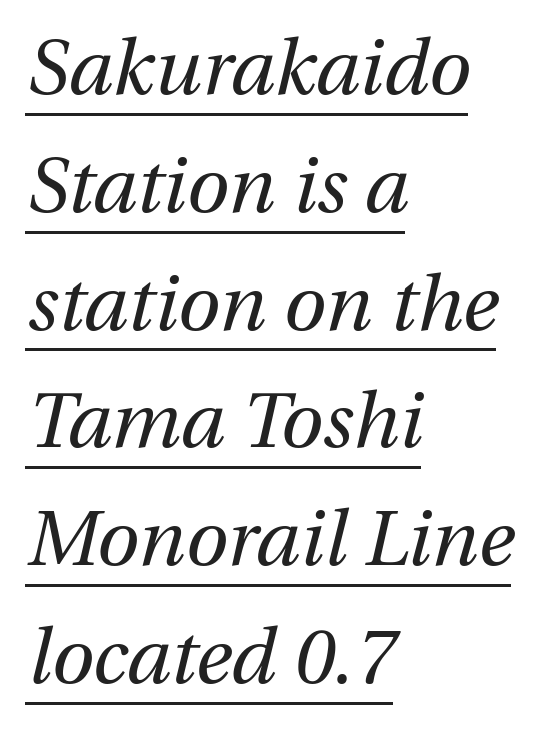
Q: Is the text bold? A: No.
Q: Is the text italic (slanted)? A: Yes, it leans right by about 12 degrees.
Q: Is the text underlined? A: Yes.
Q: How is the paragraph aligned? A: Left-aligned.
Q: Is the spacing between letters normal or unusually wide? A: Normal.
Q: Is the spacing between lines tight, normal or loose? A: Normal.
Q: Width (condensed, normal, or wide)? A: Normal.
Q: Stroke contrast? A: Medium.
Q: x-height? A: Medium.
Q: Monospaced? A: No.
